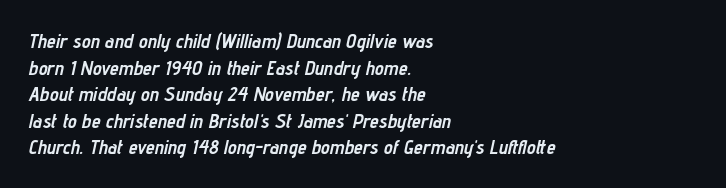
The image shows 20 px bold type, italic (leaning right); set left-aligned, normal line spacing (1.33x), normal letter spacing, not underlined.
